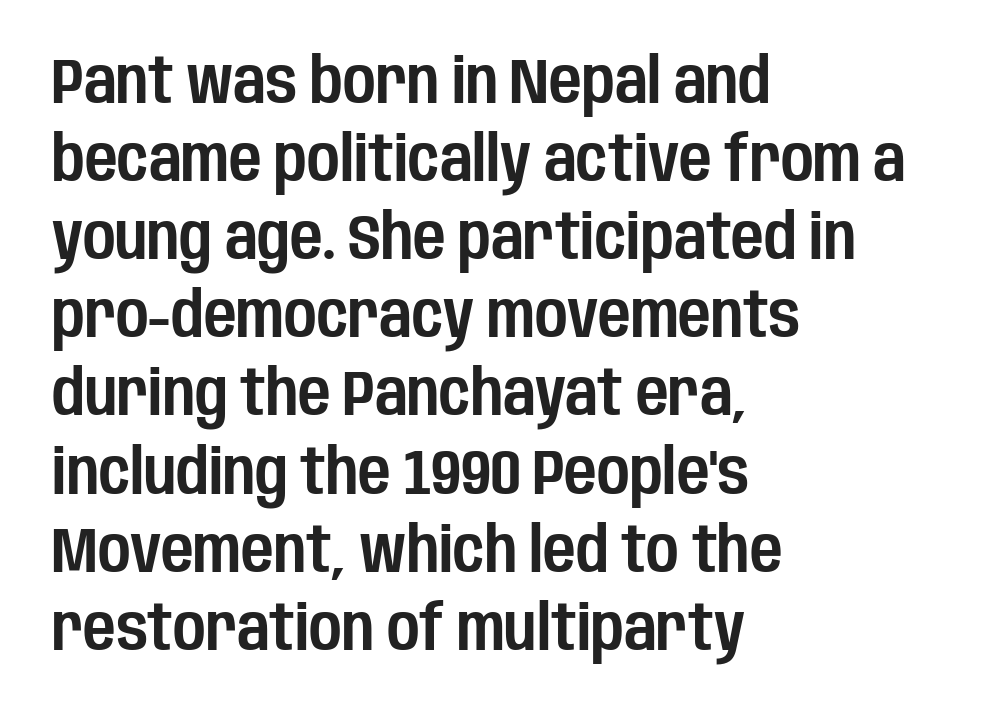
Q: Is the text italic (slanted)? A: No, it is upright.
Q: Is the typeface a serif or a sans-serif typeface? A: Sans-serif.
Q: Is the text underlined? A: No.
Q: How is the paragraph aligned? A: Left-aligned.
Q: Is the spacing between letters normal or unusually wide? A: Normal.
Q: Width (condensed, normal, or wide)? A: Condensed.
Q: Stroke contrast? A: Low.
Q: x-height? A: Large.
Q: Monospaced? A: No.
